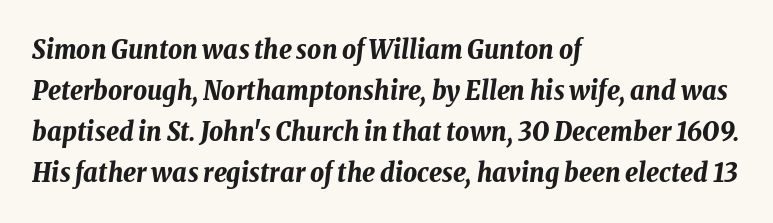
The image shows 27 px bold type, italic (leaning right); set left-aligned, normal line spacing (1.52x), normal letter spacing, not underlined.
